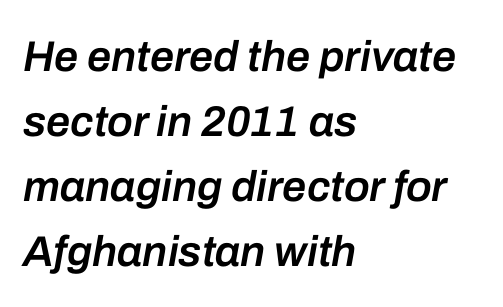
The lettering tilts uniformly, giving the passage an italic look. Leading: standard. The line texture is even and compact thanks to regular tracking. The passage shown is typed in a proportional face where columns would drift.
